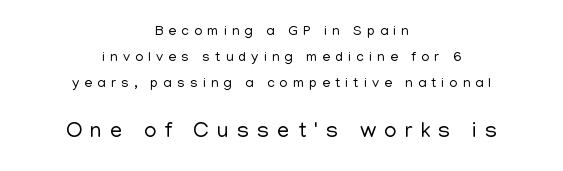
The image shows 22 px text type, upright; set centered, line spacing 1.87x, unusually wide letter spacing (+0.36 em), not underlined; the second (bottom) block is 1.57x larger.
